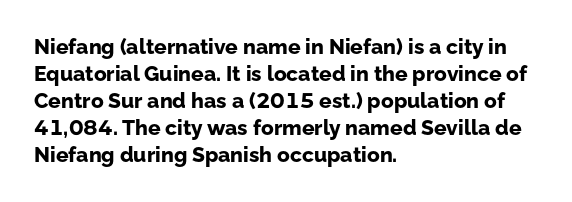
The image shows 21 px bold type, upright; set left-aligned, normal line spacing (1.29x), normal letter spacing, not underlined.
